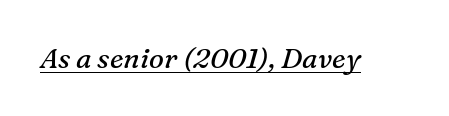
{"serif": "yes", "italic": "yes", "lean": "right", "slant_degrees": 16, "bold": "no", "weight": "regular", "width": "normal", "stroke_contrast": "medium", "x_height": "medium", "monospaced": "no", "underline": "yes", "letter_spacing": "normal", "letter_spacing_em": 0.0, "glyph_px": 28}
